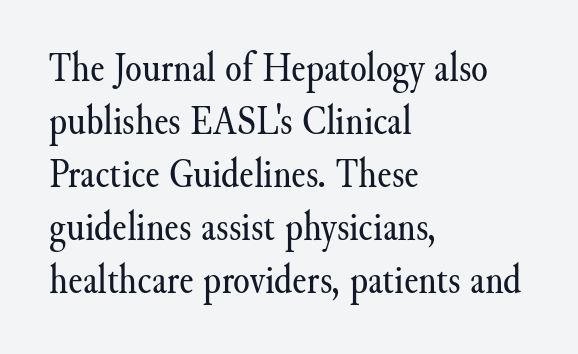
The image shows 43 px regular-weight serif type, upright; set left-aligned, line spacing 1.23x, normal letter spacing, not underlined; medium stroke contrast and a small x-height.
